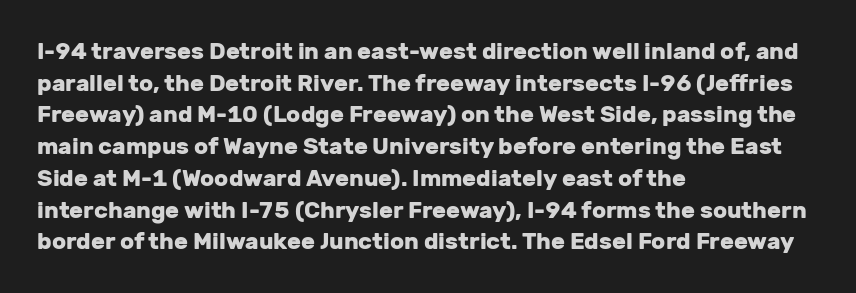
The lines are quadded left. Regular leading. Nothing unusual about the tracking: characters are spaced as the font intends. The font is running at its bold setting. Tall strokes in this sample are plumb rather than angled.
